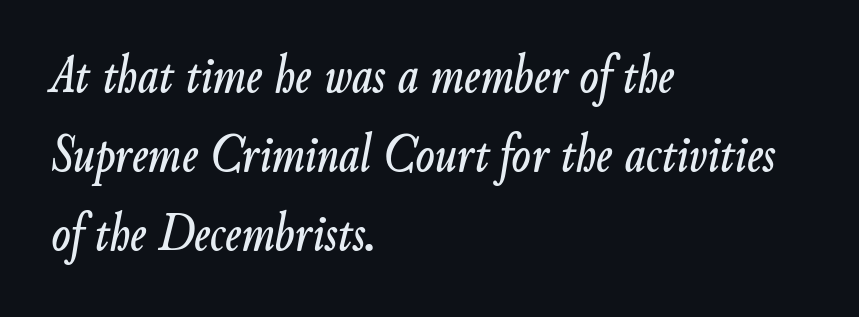
The image shows 56 px condensed type, italic (leaning right); set left-aligned, normal line spacing (1.41x), normal letter spacing, not underlined; low stroke contrast and a small x-height.
